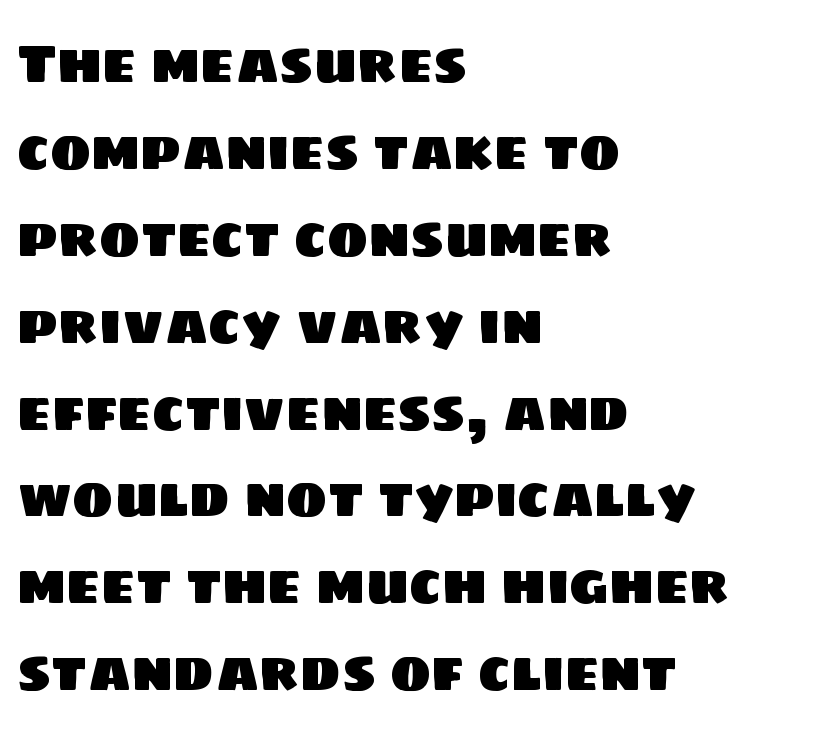
Stroke terminals: plain, sans-serif. Interline gaps are of average width in this sample. Nobody drew a line under any word here. You could not count columns in this text — the font is proportionally spaced. How are the letters spaced? Ordinarily, with no added tracking.
